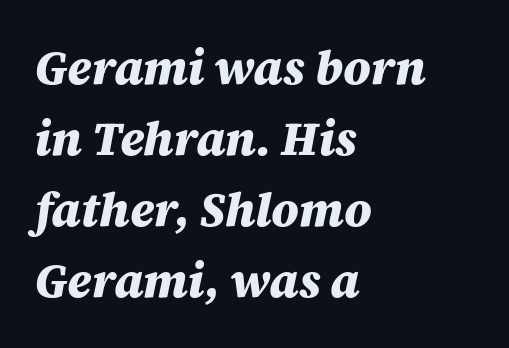
The image shows 47 px heavy type, italic (leaning right); set left-aligned, normal line spacing (1.51x), normal letter spacing, not underlined; medium stroke contrast and a large x-height.
